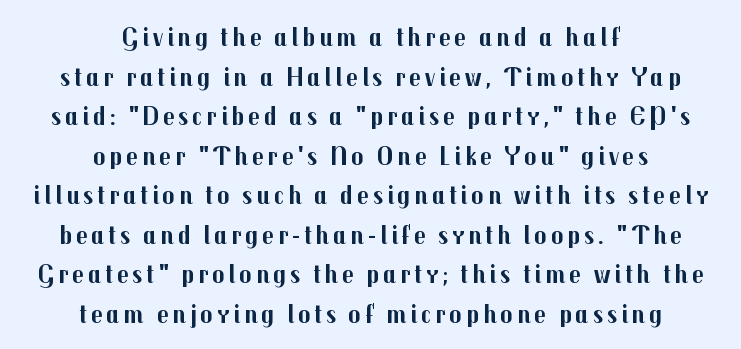
The image shows 26 px bold type, upright; set centered, normal line spacing (1.52x), not underlined.
